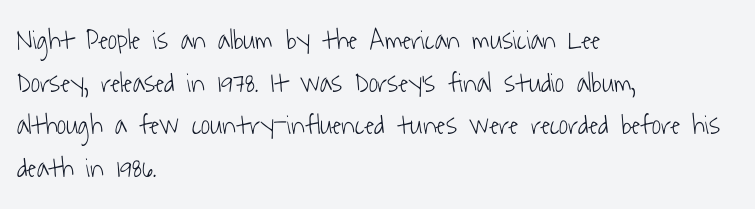
{"serif": "no", "bold": "no", "weight": "light", "width": "condensed", "stroke_contrast": "low", "x_height": "medium", "monospaced": "no", "underline": "no", "align": "left", "line_spacing": "normal", "line_spacing_ratio": 1.52, "letter_spacing": "normal", "letter_spacing_em": 0.0, "glyph_px": 28}
